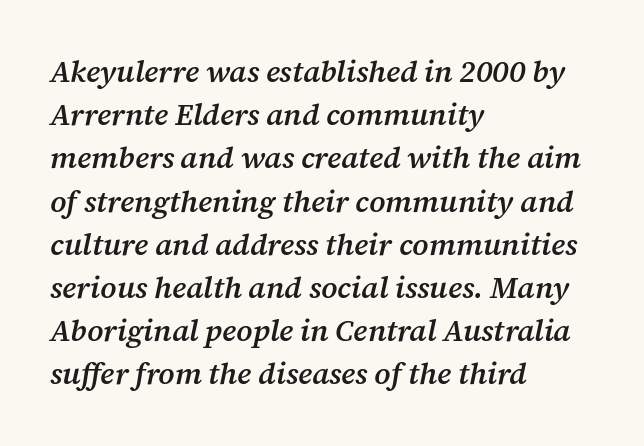
Q: Is the text bold? A: Semi-bold.
Q: Is the text italic (slanted)? A: Yes, it leans right by about 12 degrees.
Q: Is the typeface a serif or a sans-serif typeface? A: Serif.
Q: Is the text underlined? A: No.
Q: How is the paragraph aligned? A: Left-aligned.
Q: Is the spacing between letters normal or unusually wide? A: Normal.
Q: Is the spacing between lines tight, normal or loose? A: Normal.
Q: Width (condensed, normal, or wide)? A: Normal.
Q: Stroke contrast? A: Medium.
Q: x-height? A: Medium.
Q: Monospaced? A: No.
